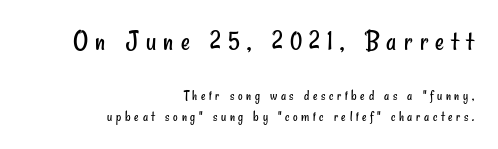
{"serif": "no", "bold": "no", "weight": "regular", "width": "condensed", "stroke_contrast": "low", "x_height": "small", "monospaced": "no", "underline": "no", "align": "right", "line_spacing": "normal", "line_spacing_ratio": 1.46, "letter_spacing": "wide", "letter_spacing_em": 0.26, "larger_block": "first", "size_ratio": 2.0, "glyph_px": 28}
